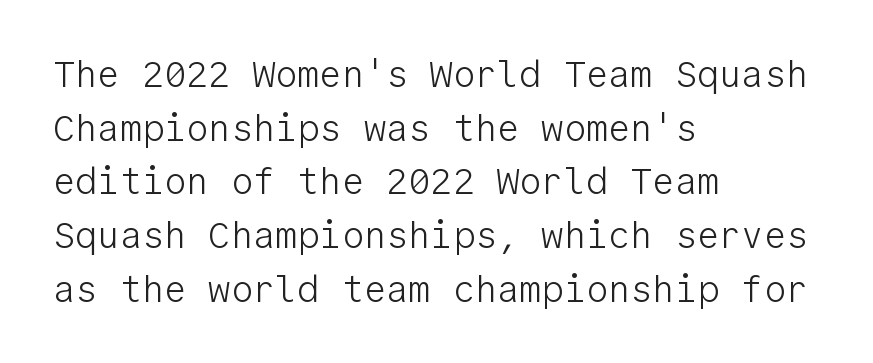
The image shows 37 px light sans-serif type, upright, monospaced; set left-aligned, normal line spacing (1.45x), normal letter spacing, not underlined; low stroke contrast and a medium x-height.
